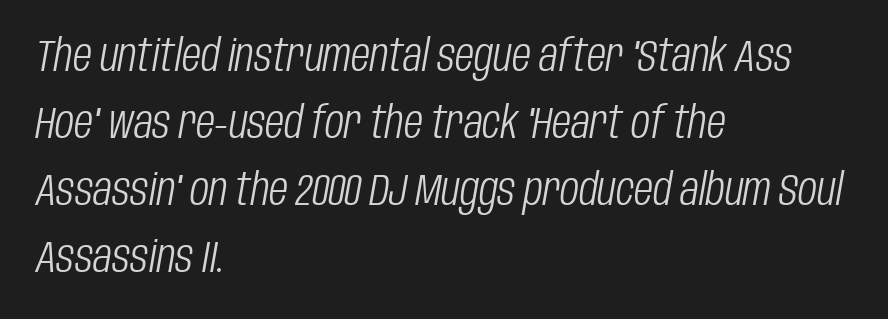
The image shows 44 px light, condensed type, italic (leaning right); set left-aligned, normal line spacing (1.52x), normal letter spacing, not underlined; low stroke contrast and a large x-height.
